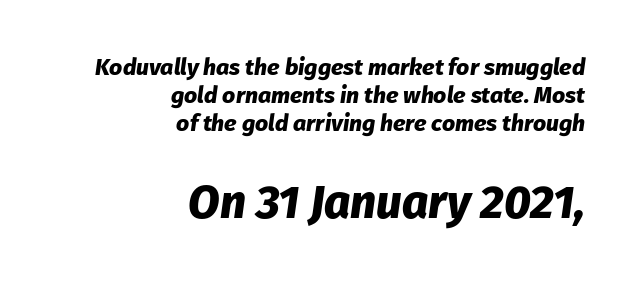
{"italic": "yes", "lean": "right", "slant_degrees": 8, "bold": "yes", "weight": "heavy", "width": "normal", "stroke_contrast": "low", "x_height": "medium", "monospaced": "no", "underline": "no", "align": "right", "line_spacing_ratio": 1.22, "letter_spacing": "normal", "letter_spacing_em": 0.0, "larger_block": "second", "size_ratio": 2.0, "glyph_px": 46}
